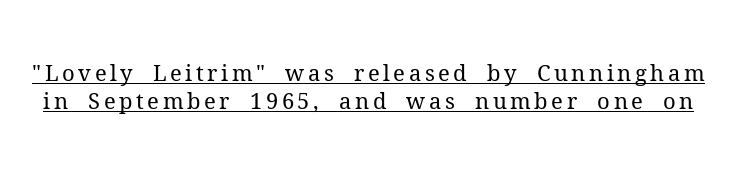
Q: Is the text bold? A: No.
Q: Is the text italic (slanted)? A: No, it is upright.
Q: Is the text underlined? A: Yes.
Q: Is the spacing between lines tight, normal or loose? A: Normal.
